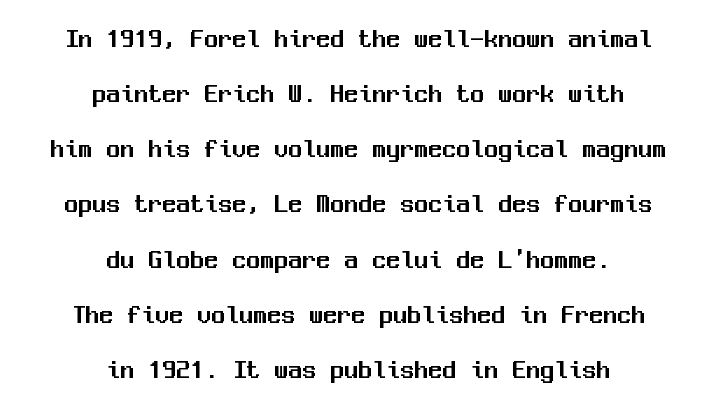
Both edges are ragged and mirror each other, which tells us the setting is centered. Does the leading feel generous? Absolutely, it's lavish. Inter-character spacing is left at the font's built-in metrics. You can tell it's not italic because the verticals are truly vertical.
